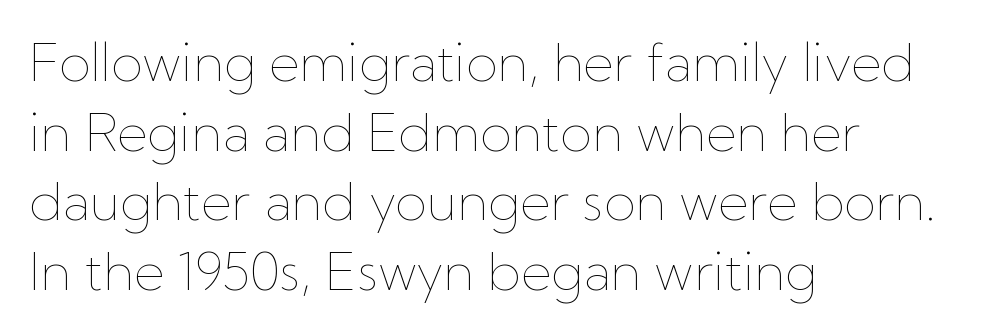
The image shows 52 px thin type, upright; set left-aligned, normal line spacing (1.34x), normal letter spacing, not underlined; low stroke contrast and a medium x-height.
